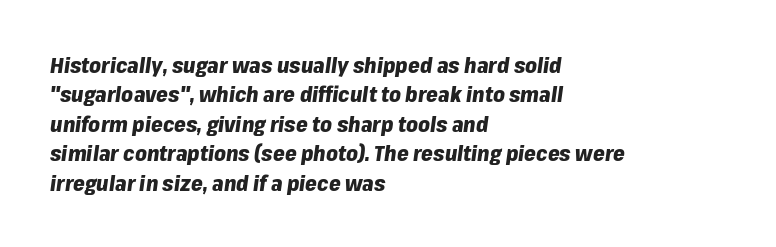
The image shows 21 px bold type, italic (leaning right); set left-aligned, normal line spacing (1.4x), normal letter spacing, not underlined.
